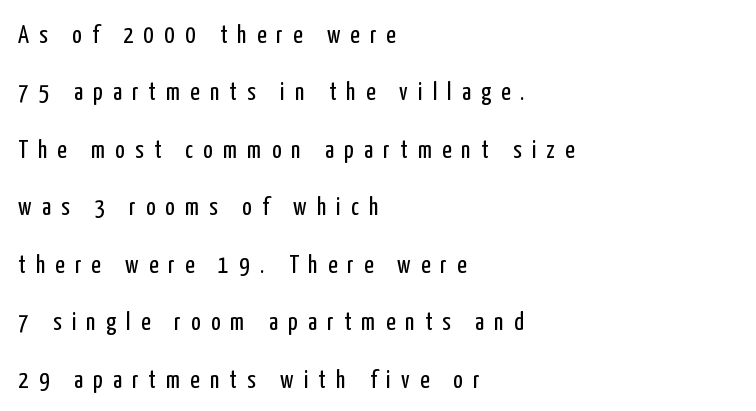
Q: Is the text bold? A: No.
Q: Is the text italic (slanted)? A: No, it is upright.
Q: Is the text underlined? A: No.
Q: How is the paragraph aligned? A: Left-aligned.
Q: Is the spacing between letters normal or unusually wide? A: Unusually wide.
Q: Is the spacing between lines tight, normal or loose? A: Loose.
